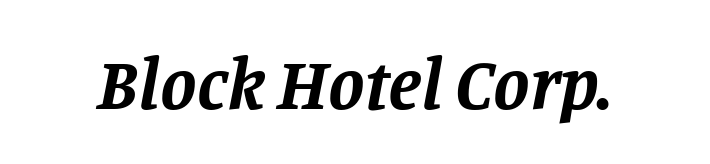
Character widths vary here, with narrow letters taking less room than wide ones. Little horizontal feet cap the strokes, marking this as serif type. Plain, unruled lines of type. This sample uses plain, unmodified letter spacing.
